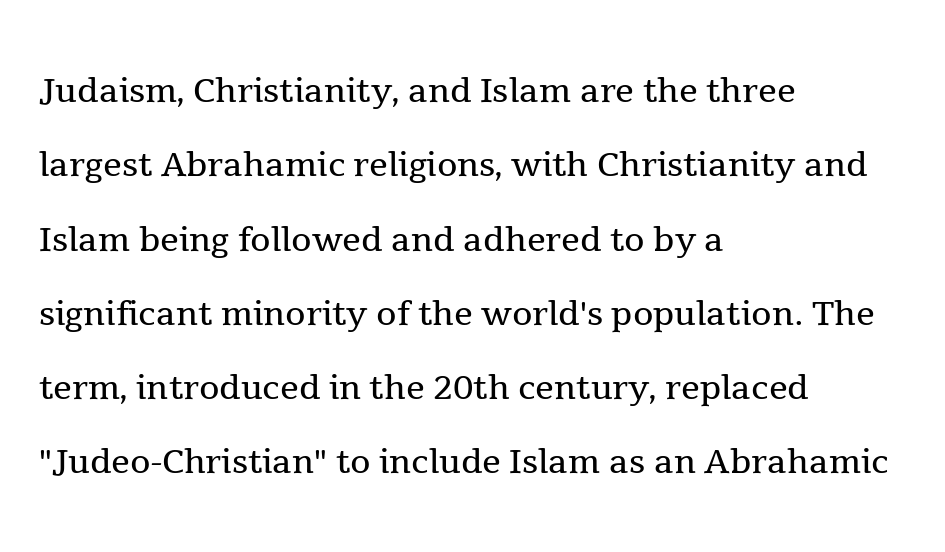
Each line starts at the same left margin while the right side varies. It's the straight-up-and-down kind of type. The line-height multiplier appears to be the usual default. Short note: letters normally spaced. The passage shown is typeset with a serif family.
